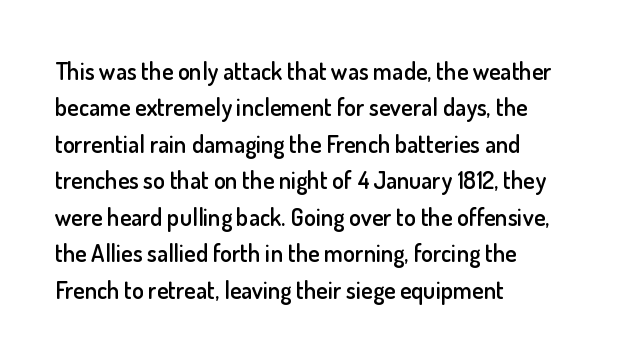
These lines keep a tight, regular rhythm from letter to letter. The foot of each line stays bare and open. The rag falls on the right side of this text block. The designer left line spacing at the default.
